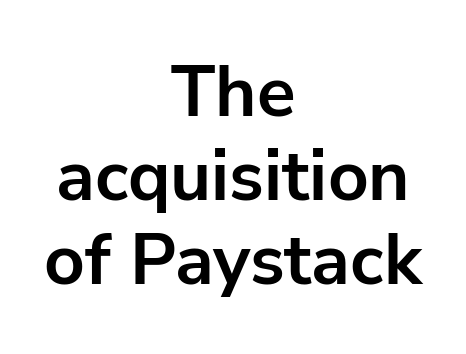
{"serif": "no", "italic": "no", "bold": "yes", "weight": "bold", "width": "normal", "stroke_contrast": "low", "x_height": "medium", "monospaced": "no", "underline": "no", "align": "center", "line_spacing_ratio": 1.18, "letter_spacing": "normal", "letter_spacing_em": 0.0, "glyph_px": 71}
